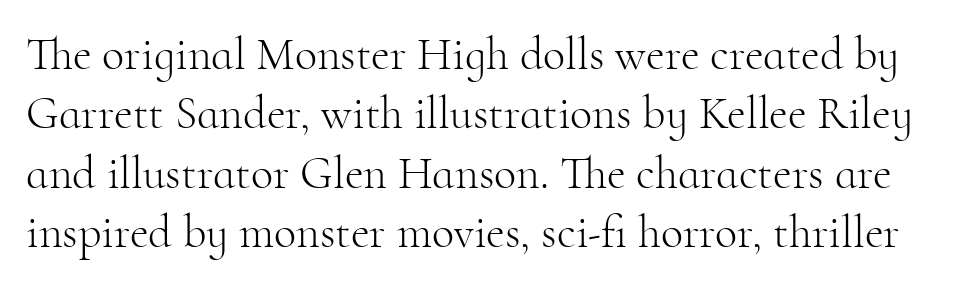
The image shows 46 px light serif type, upright; set normal line spacing (1.29x), normal letter spacing, not underlined; high stroke contrast and a small x-height.
